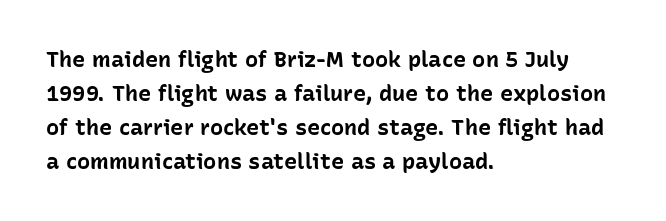
The lettering holds an erect, upright posture throughout. No word sits above an underline. Thick stems and heavy bowls — unmistakably bold. How are the letters spaced? Ordinarily, with no added tracking. Line beginnings align vertically; line endings do not.
